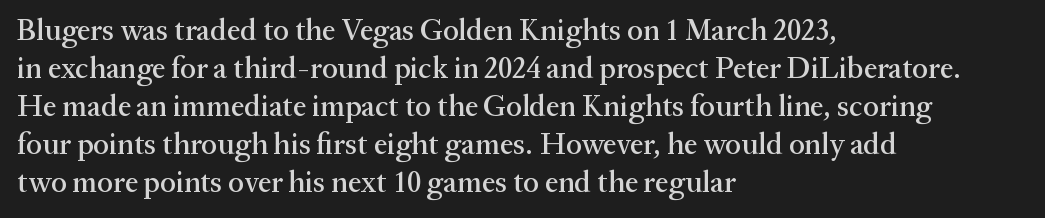
Q: Is the text italic (slanted)? A: No, it is upright.
Q: Is the typeface a serif or a sans-serif typeface? A: Serif.
Q: Is the text underlined? A: No.
Q: How is the paragraph aligned? A: Left-aligned.
Q: Is the spacing between letters normal or unusually wide? A: Normal.
Q: Is the spacing between lines tight, normal or loose? A: Normal.
Q: Width (condensed, normal, or wide)? A: Normal.
Q: Stroke contrast? A: Medium.
Q: x-height? A: Medium.
Q: Monospaced? A: No.
